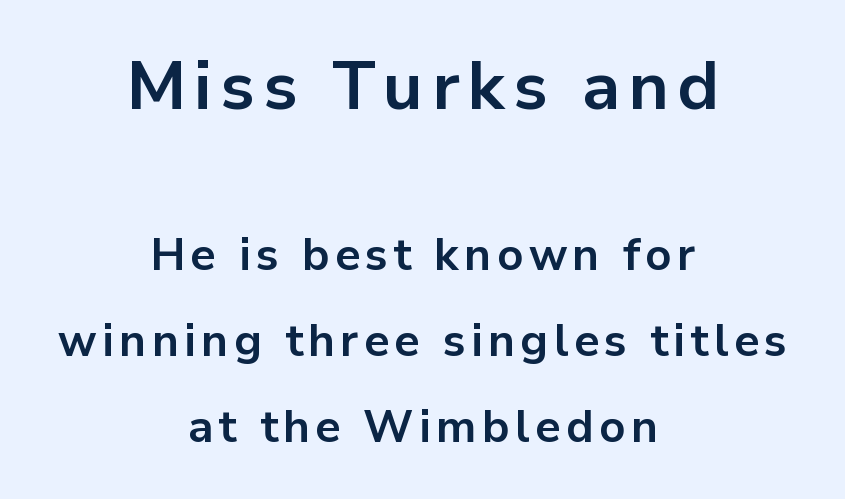
Is there much room between lines? Yes — plenty of vertical air separates them. Unmarked baselines from the first word to the last. The type sits square on the baseline with zero lean. The face used here is proportionally spaced, like ordinary book or web type.
